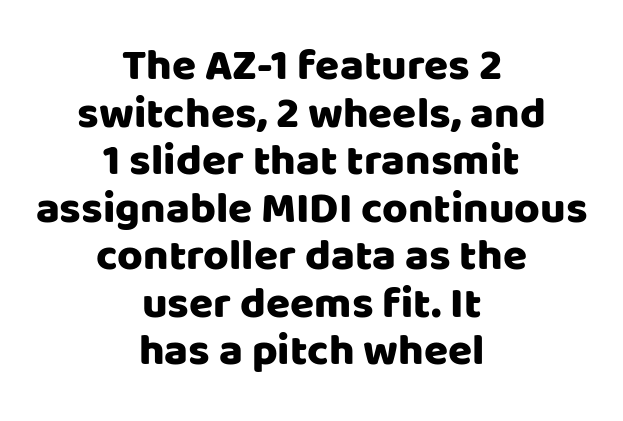
{"serif": "no", "italic": "no", "width": "normal", "stroke_contrast": "low", "x_height": "large", "monospaced": "no", "underline": "no", "align": "center", "line_spacing": "tight", "line_spacing_ratio": 1.08, "letter_spacing": "normal", "letter_spacing_em": 0.0, "glyph_px": 44}
